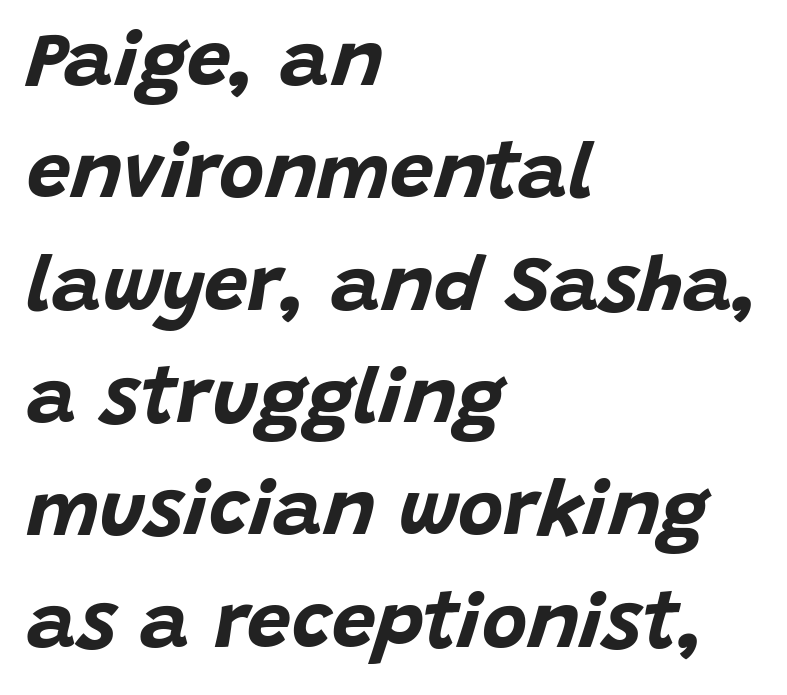
Q: Is the text bold? A: Yes.
Q: Is the text italic (slanted)? A: Yes, it leans right by about 15 degrees.
Q: Is the text underlined? A: No.
Q: How is the paragraph aligned? A: Left-aligned.
Q: Is the spacing between letters normal or unusually wide? A: Normal.
Q: Is the spacing between lines tight, normal or loose? A: Normal.
Q: Width (condensed, normal, or wide)? A: Normal.
Q: Stroke contrast? A: Low.
Q: x-height? A: Large.
Q: Monospaced? A: No.
